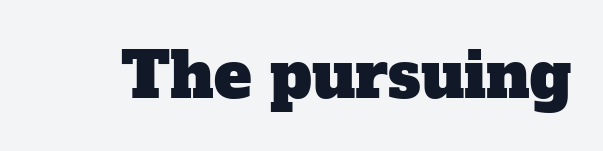
The image shows 63 px serif type; set normal letter spacing, not underlined; low stroke contrast and a medium x-height.
